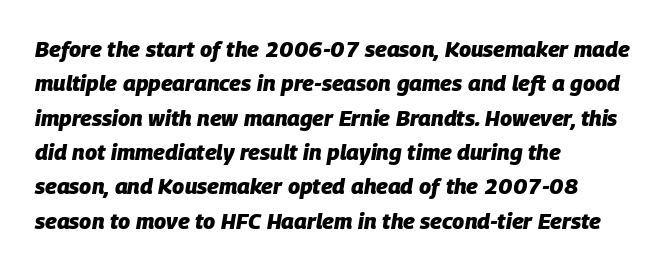
The image shows 22 px bold type, italic (leaning right); set left-aligned, normal line spacing (1.56x), normal letter spacing, not underlined.
